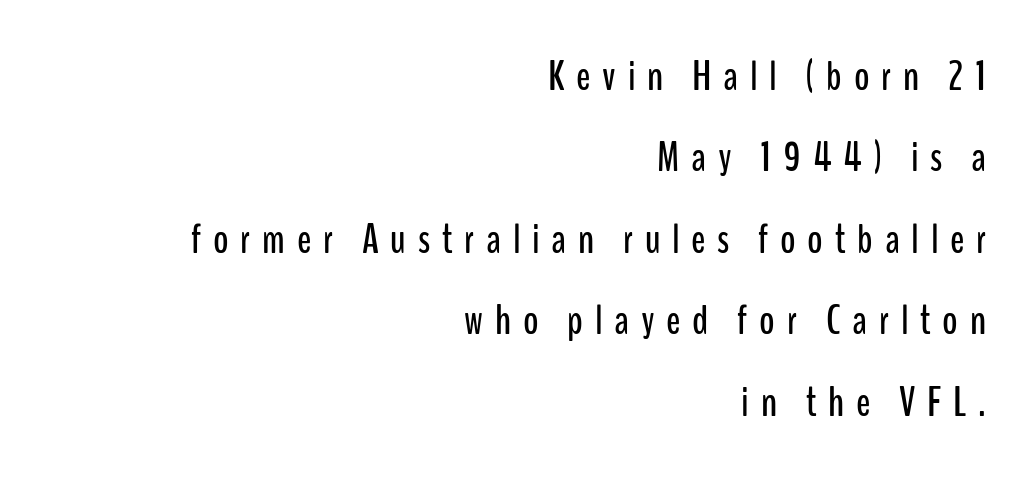
Short note: letters widely spaced. A flush-right, rag-left setting is used for this passage. A clean baseline with only descenders dipping below it. In terms of letterform style, serifs are entirely absent.
